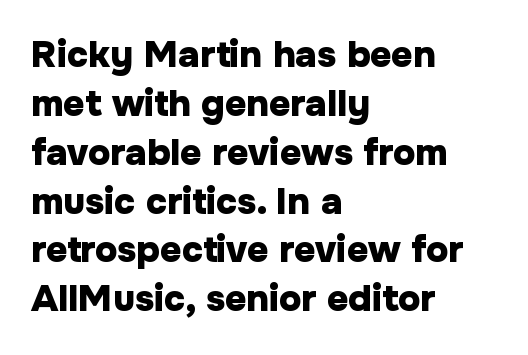
A clean baseline with only descenders dipping below it. The type is set solid horizontally, with unmodified tracking. The lines sit at an ordinary, default distance from one another. As a designer I'd log this as weight 700, bold. Each letter keeps its own natural width here, so spacing adapts to shape. The specimen reads as upright at a glance.
